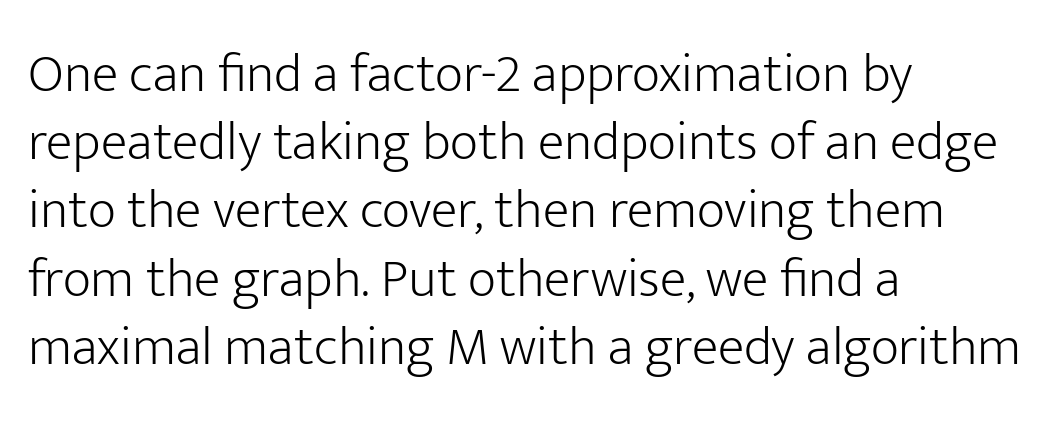
Words float on clear page, feet unadorned. Caption: standard tracking, unaltered. A light-to-regular cut is what we see here. Is the block centered? No — it sits flush against the left margin. Note the varied advance widths — an 'i' is clearly narrower than an 'm'.
